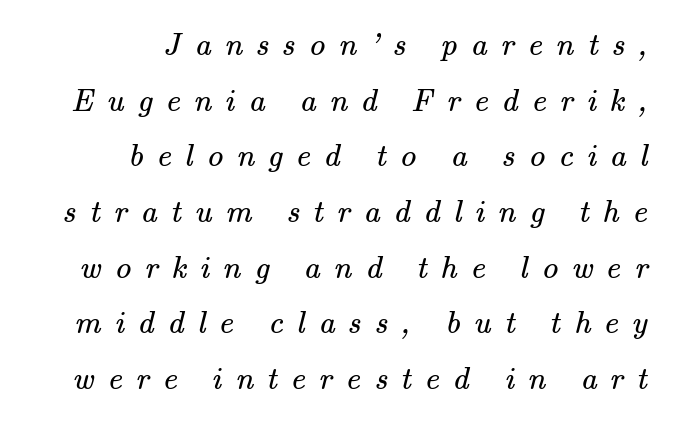
{"serif": "yes", "bold": "no", "weight": "regular", "width": "normal", "stroke_contrast": "medium", "x_height": "small", "monospaced": "no", "underline": "no", "align": "right", "line_spacing_ratio": 1.74, "letter_spacing": "wide", "letter_spacing_em": 0.42, "glyph_px": 32}
